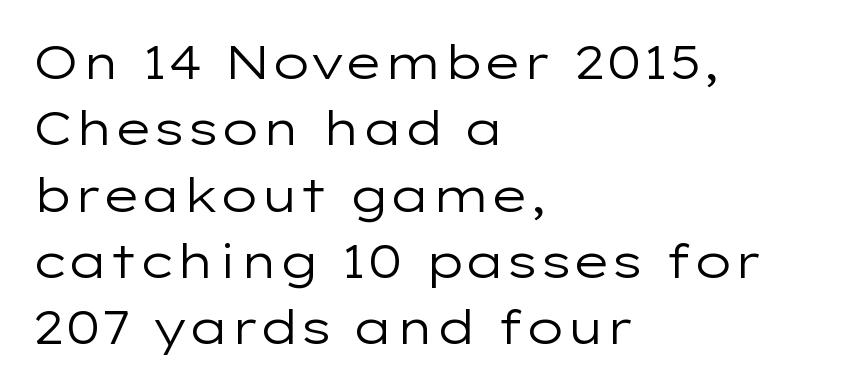
The image shows 47 px regular-weight, wide sans-serif type, upright; set left-aligned, normal line spacing (1.41x), normal letter spacing, not underlined; low stroke contrast and a medium x-height.
